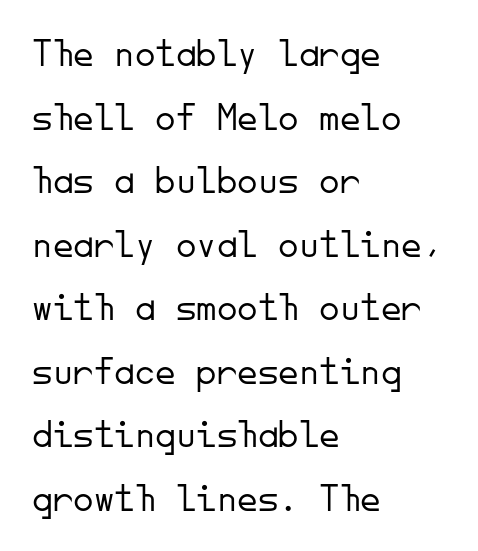
Q: Is the text bold? A: No.
Q: Is the text italic (slanted)? A: No, it is upright.
Q: Is the typeface a serif or a sans-serif typeface? A: Sans-serif.
Q: Is the text underlined? A: No.
Q: How is the paragraph aligned? A: Left-aligned.
Q: Is the spacing between letters normal or unusually wide? A: Normal.
Q: Is the spacing between lines tight, normal or loose? A: Normal.
Q: Width (condensed, normal, or wide)? A: Normal.
Q: Stroke contrast? A: Low.
Q: x-height? A: Small.
Q: Monospaced? A: Yes.
